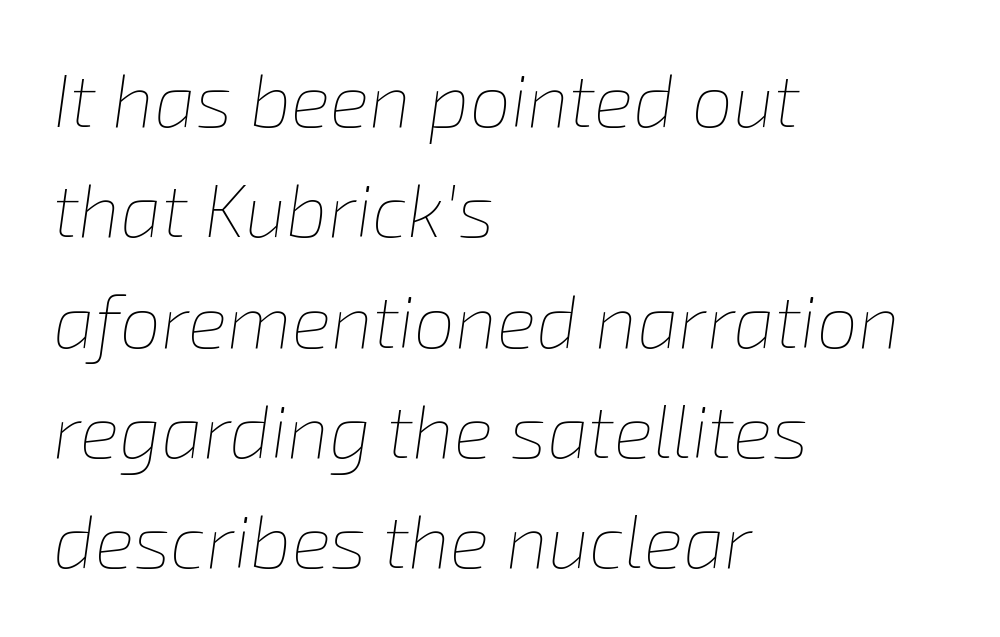
Varying glyph widths throughout — classic text-font behaviour. How are the letters spaced? Ordinarily, with no added tracking. Layout note: lines flush left. The area under the type is left untouched. On a weight scale, this lands at 450 or below. A typesetter would mark this as italic.
